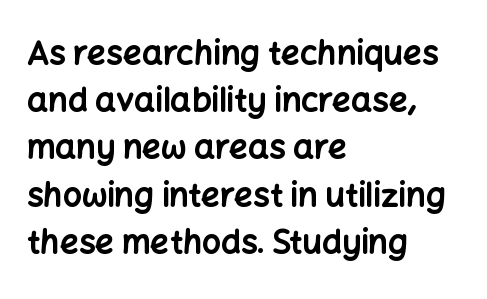
The ragged edge is on the right, which tells us the setting is flush left. Check under the words: just untouched page. Typesetter's note: full bold, strokes at maximum text heaviness. The tracking reads as untouched default to a designer's eye. Rows of type keep a routine distance in the vertical direction. Serifs: no, the terminals of the letterforms are clean.
